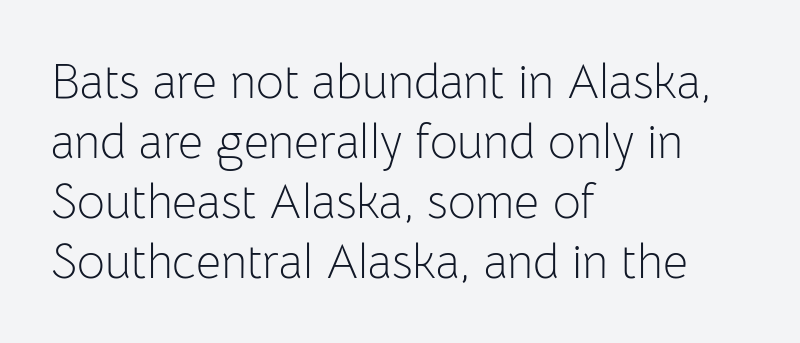
{"serif": "no", "italic": "no", "bold": "no", "weight": "light", "width": "normal", "stroke_contrast": "low", "x_height": "medium", "monospaced": "no", "underline": "no", "align": "left", "line_spacing": "normal", "line_spacing_ratio": 1.25, "letter_spacing": "normal", "letter_spacing_em": 0.0, "glyph_px": 48}
